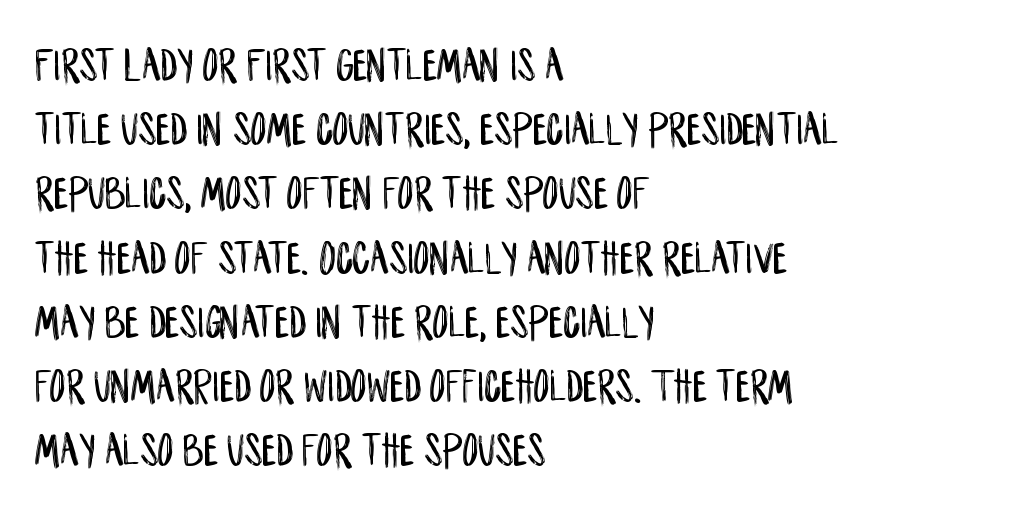
Q: Is the text italic (slanted)? A: No, it is upright.
Q: Is the typeface a serif or a sans-serif typeface? A: Sans-serif.
Q: Is the text underlined? A: No.
Q: How is the paragraph aligned? A: Left-aligned.
Q: Is the spacing between letters normal or unusually wide? A: Normal.
Q: Is the spacing between lines tight, normal or loose? A: Normal.
Q: Width (condensed, normal, or wide)? A: Condensed.
Q: Stroke contrast? A: Low.
Q: x-height? A: Large.
Q: Monospaced? A: No.
